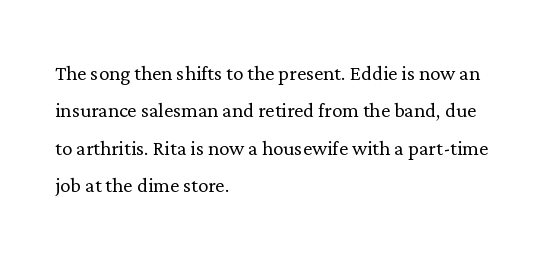
The image shows 26 px text type, upright; set left-aligned, normal line spacing (1.44x), normal letter spacing, not underlined.
